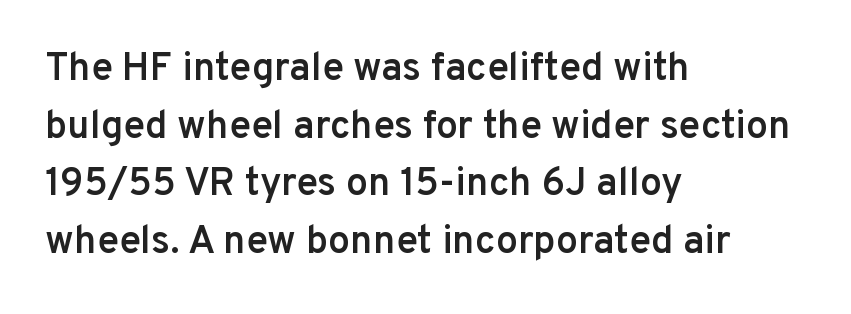
Vertical spacing — default. The passage shown is semibold, sitting just below true bold. Do the characters align in a grid? No, the font is proportional. No word sits above an underline.
